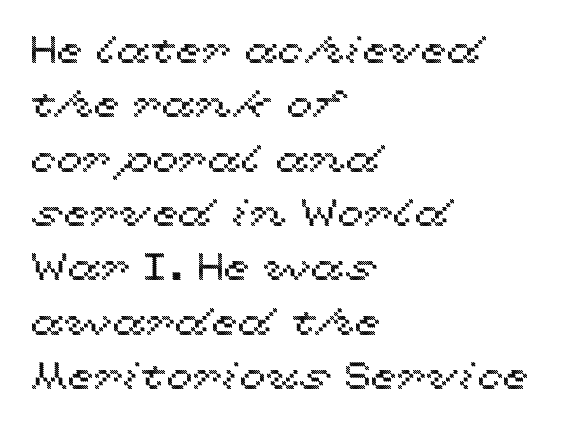
Q: Is the text italic (slanted)? A: Yes.
Q: Is the text underlined? A: No.
Q: How is the paragraph aligned? A: Left-aligned.
Q: Is the spacing between letters normal or unusually wide? A: Normal.
Q: Is the spacing between lines tight, normal or loose? A: Normal.
Q: Width (condensed, normal, or wide)? A: Wide.
Q: x-height? A: Medium.
Q: Monospaced? A: No.
